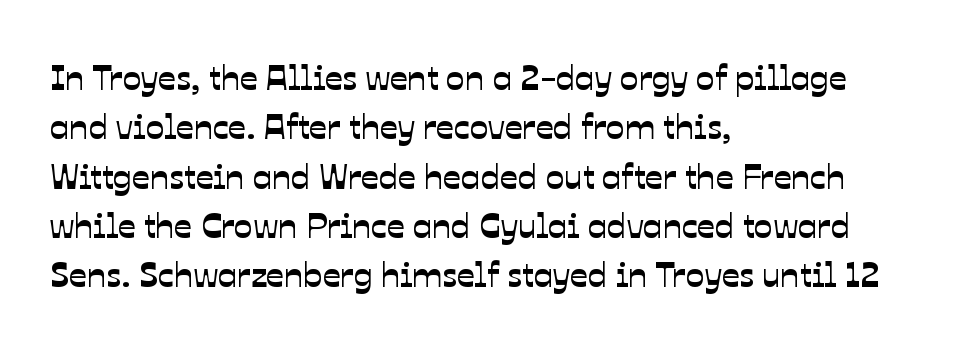
Q: Is the typeface a serif or a sans-serif typeface? A: Sans-serif.
Q: Is the text underlined? A: No.
Q: How is the paragraph aligned? A: Left-aligned.
Q: Is the spacing between letters normal or unusually wide? A: Normal.
Q: Is the spacing between lines tight, normal or loose? A: Normal.
Q: Width (condensed, normal, or wide)? A: Normal.
Q: Stroke contrast? A: Low.
Q: x-height? A: Medium.
Q: Monospaced? A: No.
